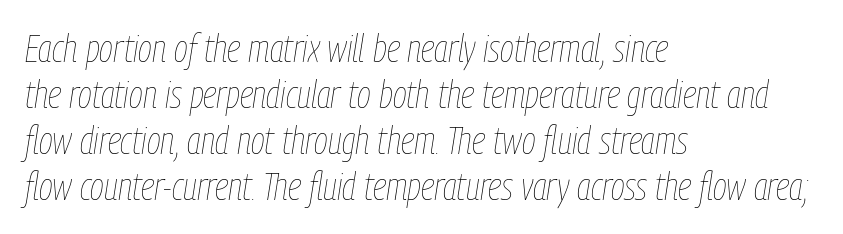
The image shows 38 px thin, condensed type, italic (leaning right); set left-aligned, line spacing 1.21x, normal letter spacing, not underlined; low stroke contrast and a medium x-height.
